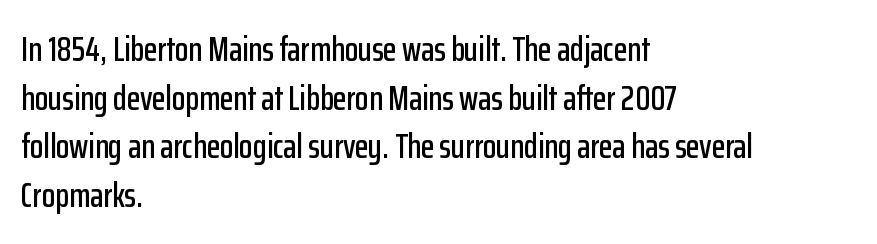
Q: Is the text italic (slanted)? A: No, it is upright.
Q: Is the typeface a serif or a sans-serif typeface? A: Sans-serif.
Q: Is the text underlined? A: No.
Q: How is the paragraph aligned? A: Left-aligned.
Q: Is the spacing between letters normal or unusually wide? A: Normal.
Q: Is the spacing between lines tight, normal or loose? A: Normal.
Q: Width (condensed, normal, or wide)? A: Condensed.
Q: Stroke contrast? A: Low.
Q: x-height? A: Medium.
Q: Monospaced? A: No.
